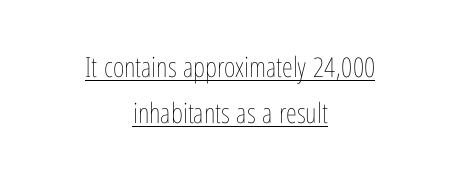
The image shows 28 px thin, condensed type, upright; set centered, normal line spacing (1.65x), normal letter spacing, underlined; low stroke contrast and a medium x-height.
